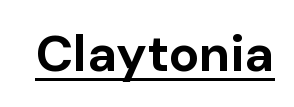
Q: Is the text bold? A: Yes.
Q: Is the text italic (slanted)? A: No, it is upright.
Q: Is the typeface a serif or a sans-serif typeface? A: Sans-serif.
Q: Is the text underlined? A: Yes.
Q: Is the spacing between letters normal or unusually wide? A: Normal.
Q: Width (condensed, normal, or wide)? A: Normal.
Q: Stroke contrast? A: Low.
Q: x-height? A: Medium.
Q: Monospaced? A: No.
